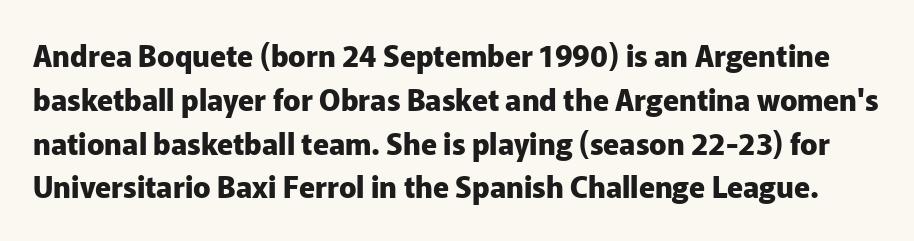
Is there any slant? The stems are plumb. Summary of vertical rhythm: regular, with standard interline spacing. In terms of letterspacing, this is plain default setting. Summary of weight: heavy, a full bold. The specimen omits any rule beneath the text block's lines. Is this a fixed-width face? No — the glyphs have proportional, varying widths.
